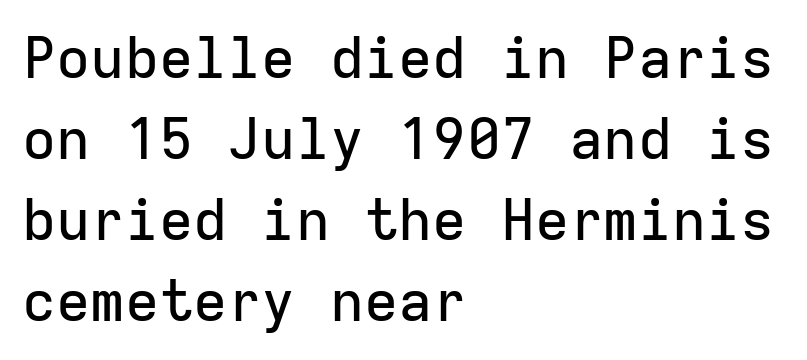
Leftover space on each line is placed entirely after the last word. Fixed-width glyphs throughout — classic coding-font behaviour. Tall strokes in this sample are plumb rather than angled. Horizontal bands of white between lines are of average thickness. Serif or sans? Sans — the stroke terminals are bare.
